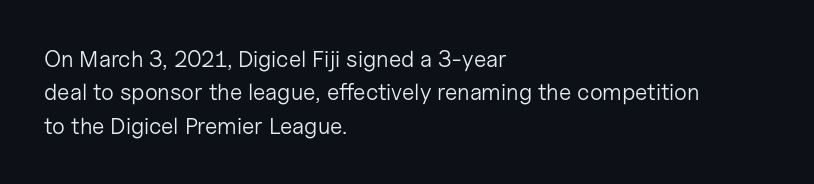
Q: Is the text bold? A: No.
Q: Is the text italic (slanted)? A: No, it is upright.
Q: Is the text underlined? A: No.
Q: How is the paragraph aligned? A: Left-aligned.
Q: Is the spacing between letters normal or unusually wide? A: Normal.
Q: Is the spacing between lines tight, normal or loose? A: Normal.
